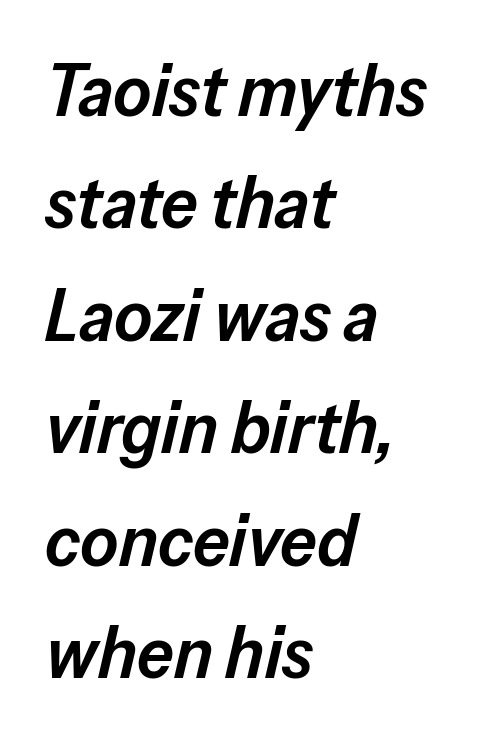
Slightly chunky letters — semibold, I'd say, not full bold. The whole block is typeset with a tilt. A typesetter would call this proportional, since set widths differ per character. The gap between lines stays unmarked. Spacing between characters is what you'd get straight out of the box. Casual observation: everything's shoved over to the left.
